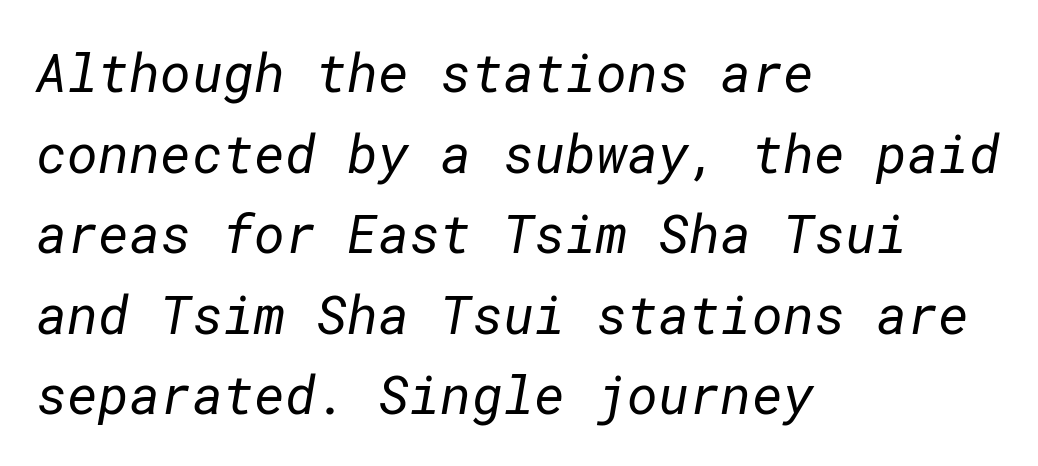
{"serif": "no", "bold": "no", "weight": "regular", "width": "normal", "stroke_contrast": "low", "x_height": "medium", "underline": "no", "align": "left", "line_spacing": "normal", "line_spacing_ratio": 1.52, "letter_spacing": "normal", "letter_spacing_em": 0.0, "glyph_px": 53}
